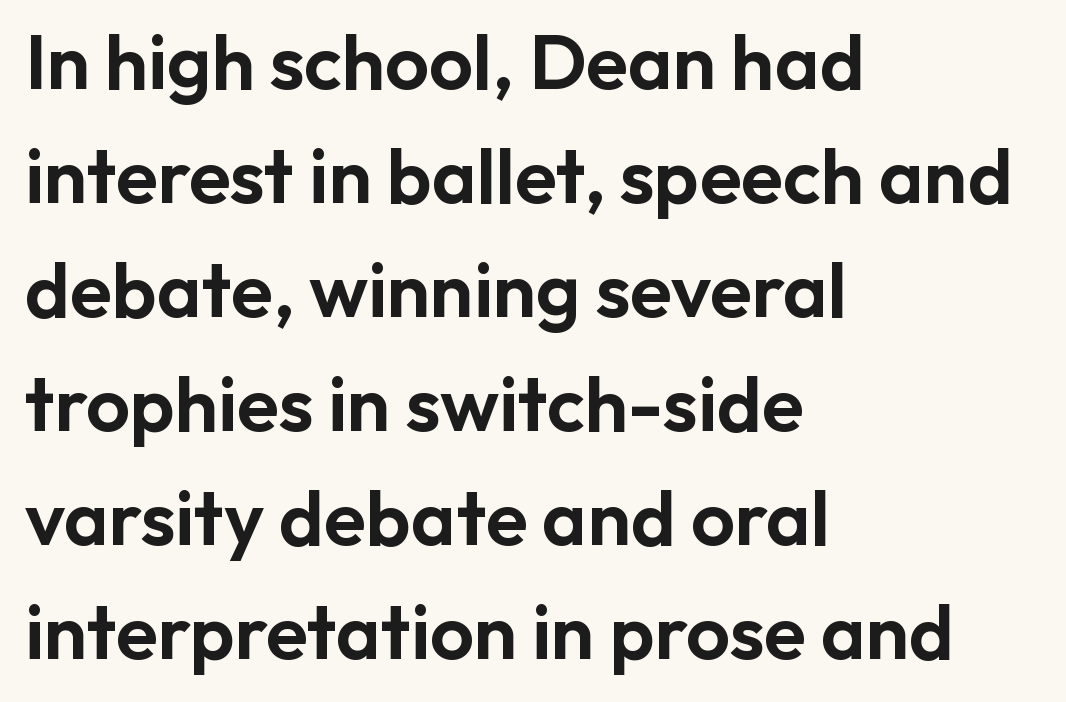
Every character sits straight up, as roman type does. Leading: standard. A classic flush-left, rag-right setting is used for this passage. No feet cap the strokes, marking this as sans-serif type. The letters sit at their default tracking, neither squeezed nor spread.
